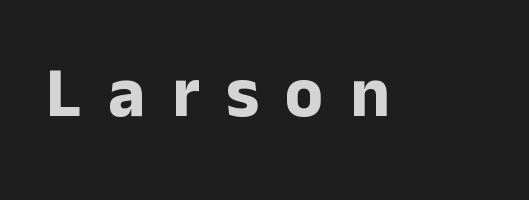
The face used here has the dense, thick strokes of a bold. Tracking here is generous; glyphs stand well apart from one another. Are there feet on the stems? There aren't — it's a sans. The space beneath each line is pristine and unruled.
